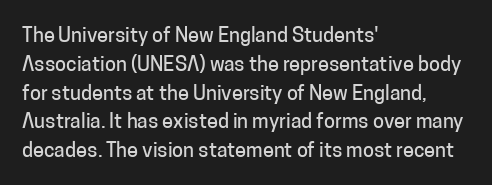
The image shows 20 px text type, upright; set left-aligned, normal line spacing (1.44x), normal letter spacing, not underlined.
